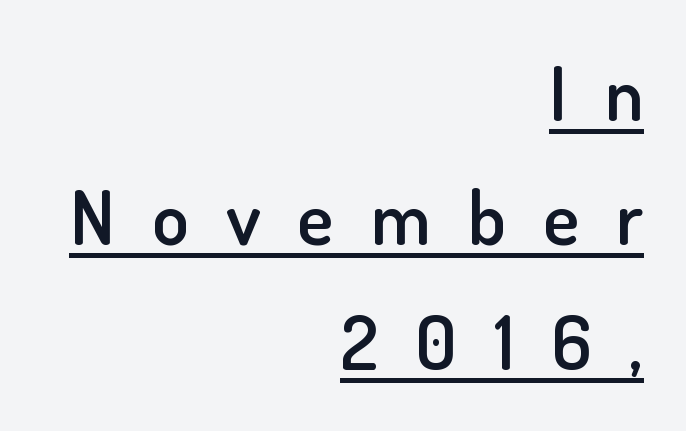
The sample's only ornament is a line tracing under the words. Vertical spacing — default. Short note: letters widely spaced. Weight check: semibold — heavier than regular, not quite bold.
